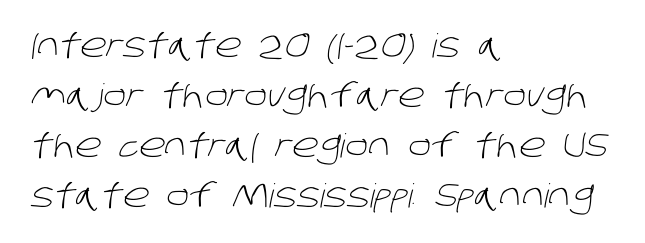
The image shows 33 px light sans-serif type; set left-aligned, normal line spacing (1.52x), normal letter spacing, not underlined; low stroke contrast and a large x-height.
